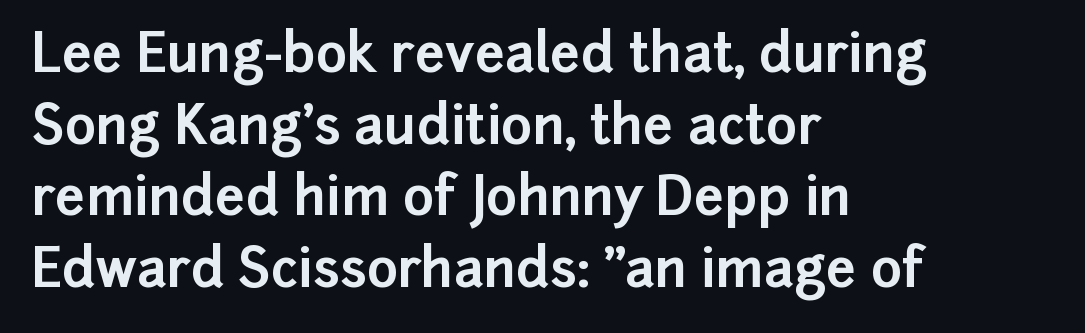
The image shows 53 px bold sans-serif type, upright; set left-aligned, normal line spacing (1.35x), normal letter spacing, not underlined; low stroke contrast and a medium x-height.
